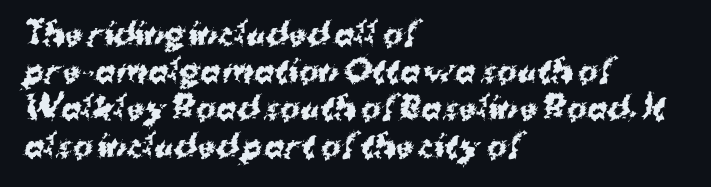
Q: Is the text bold? A: Yes.
Q: Is the typeface a serif or a sans-serif typeface? A: Sans-serif.
Q: Is the text underlined? A: No.
Q: How is the paragraph aligned? A: Left-aligned.
Q: Is the spacing between letters normal or unusually wide? A: Normal.
Q: Width (condensed, normal, or wide)? A: Normal.
Q: Stroke contrast? A: Medium.
Q: x-height? A: Medium.
Q: Monospaced? A: No.
